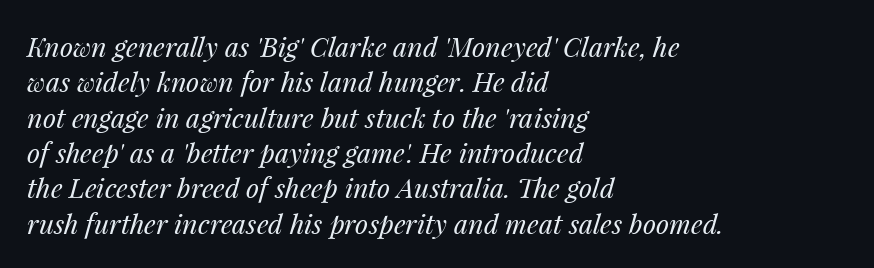
These glyphs show unthickened strokes, regular width or finer. A clean baseline with only descenders dipping below it. These lines sit exactly where default settings would place them. Here the glyphs are tracked normally, forming tight word shapes.
